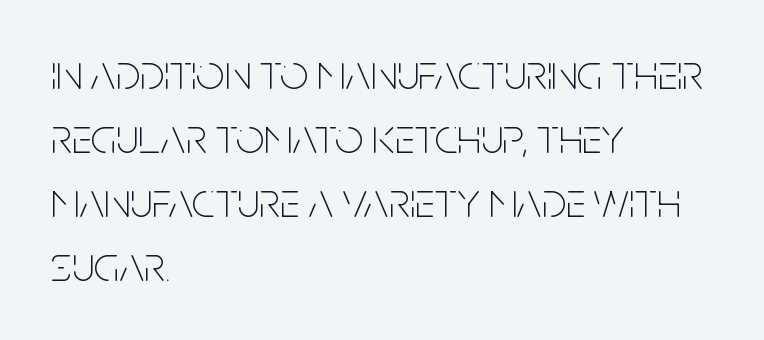
The image shows 50 px thin, condensed sans-serif type, upright; set left-aligned, normal line spacing (1.28x), normal letter spacing, not underlined; low stroke contrast and a large x-height.
